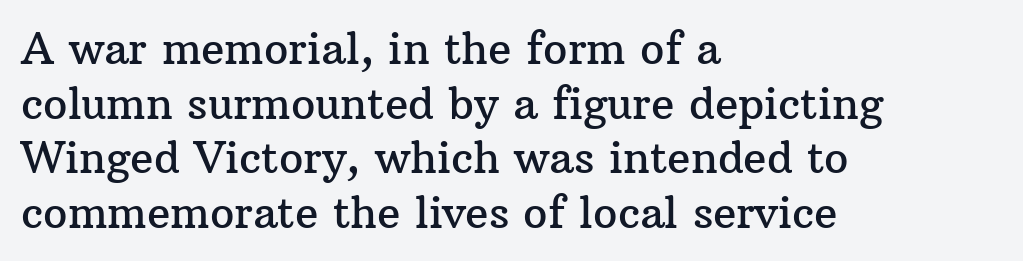
Q: Is the text italic (slanted)? A: No, it is upright.
Q: Is the typeface a serif or a sans-serif typeface? A: Serif.
Q: Is the text underlined? A: No.
Q: How is the paragraph aligned? A: Left-aligned.
Q: Is the spacing between letters normal or unusually wide? A: Normal.
Q: Is the spacing between lines tight, normal or loose? A: Normal.
Q: Width (condensed, normal, or wide)? A: Normal.
Q: Stroke contrast? A: Medium.
Q: x-height? A: Medium.
Q: Monospaced? A: No.
